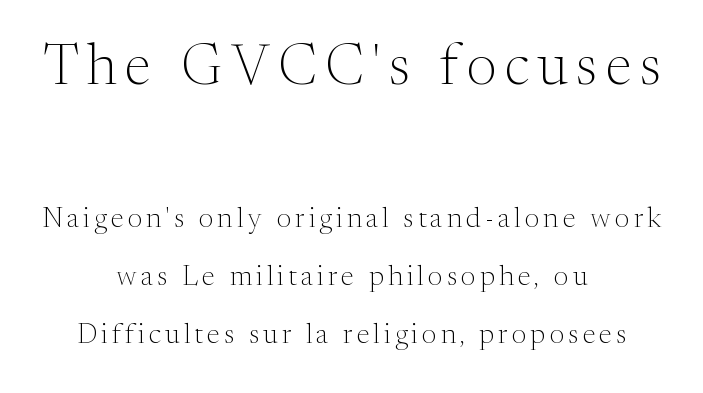
The image shows 57 px light serif type, upright; set centered, loose line spacing (2.07x), not underlined; the first (top) block is 2.04x larger; medium stroke contrast and a medium x-height.
